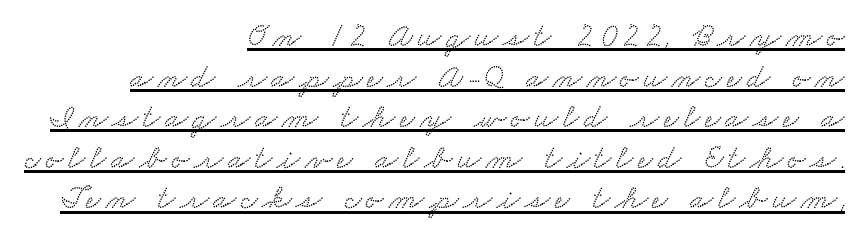
The image shows 33 px wide serif type; set right-aligned, line spacing 1.23x, underlined; low stroke contrast and a small x-height.
